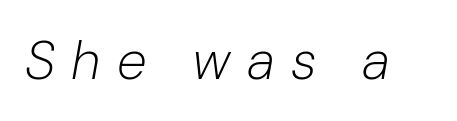
A typesetter would call this heavily tracked-out type. Weight: not bold — regular or lighter. Quick note: underline off. These lines are rendered in a variable-pitch font.
